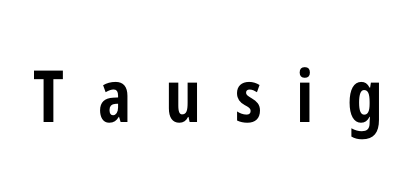
A typesetter would call this proportional, since set widths differ per character. Tracking here is generous; glyphs stand well apart from one another. These lines carry a lot of weight — the face is fully bold. The characters display no serif detailing; their extremities are plain. The specimen omits any rule beneath the text block's lines. The lettering holds an erect, upright posture throughout.
